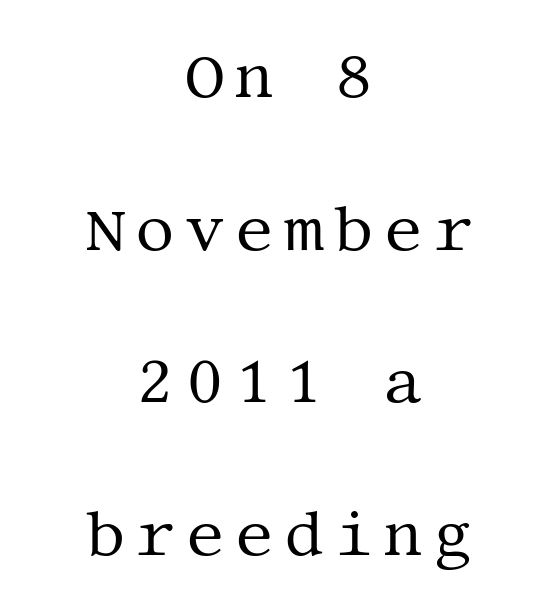
{"serif": "yes", "italic": "no", "bold": "no", "weight": "regular", "width": "normal", "stroke_contrast": "medium", "x_height": "large", "underline": "no", "align": "center", "line_spacing": "loose", "line_spacing_ratio": 2.46, "glyph_px": 62}
